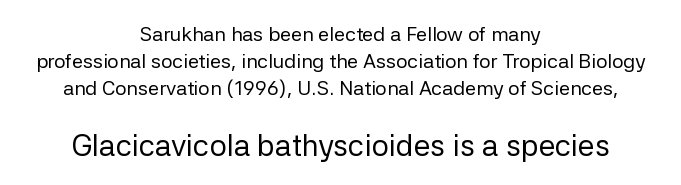
Stems and bowls with no extra thickness — not bold. The rendering positions every line midway between the sides. Descender tails drop into unmarked territory. Is there much room between lines? A standard amount, neither cramped nor airy.
